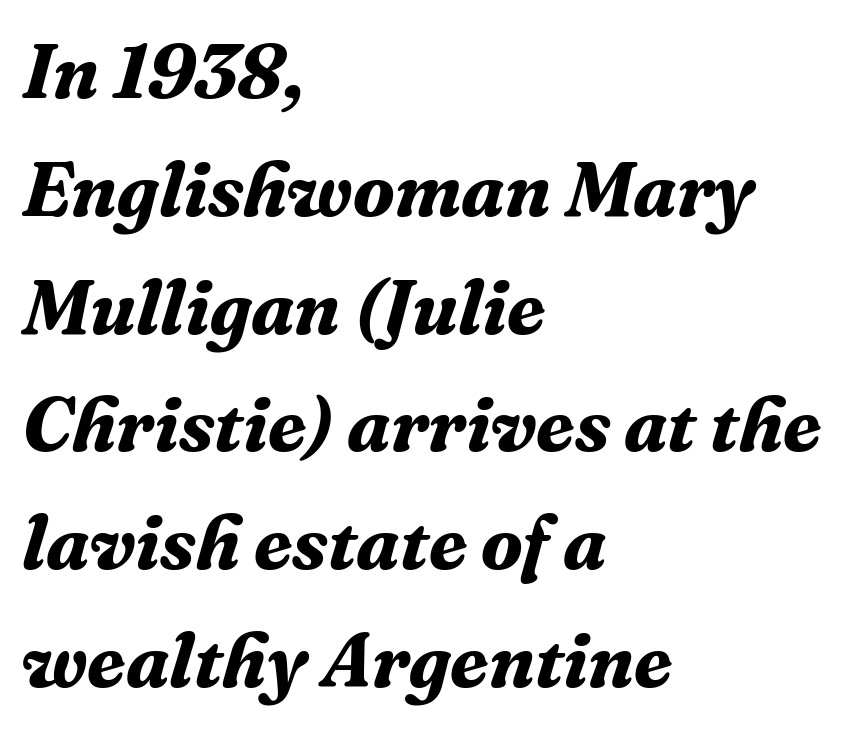
Q: Is the text bold? A: Yes.
Q: Is the text italic (slanted)? A: Yes, it leans right by about 16 degrees.
Q: Is the typeface a serif or a sans-serif typeface? A: Serif.
Q: Is the text underlined? A: No.
Q: How is the paragraph aligned? A: Left-aligned.
Q: Is the spacing between letters normal or unusually wide? A: Normal.
Q: Is the spacing between lines tight, normal or loose? A: Normal.
Q: Width (condensed, normal, or wide)? A: Normal.
Q: Stroke contrast? A: Medium.
Q: x-height? A: Medium.
Q: Monospaced? A: No.
